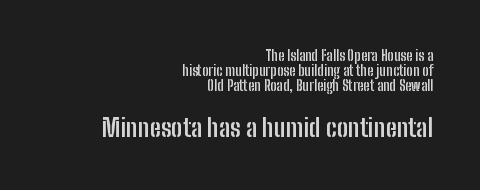
{"italic": "no", "bold": "yes", "underline": "no", "align": "right", "line_spacing": "tight", "line_spacing_ratio": 1.06, "letter_spacing": "normal", "letter_spacing_em": 0.0, "larger_block": "second", "size_ratio": 1.79, "glyph_px": 25}
